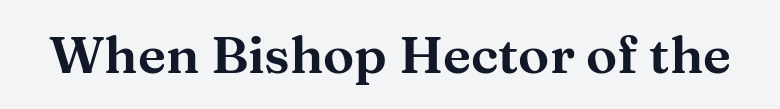
The image shows 52 px wide serif type, upright; set normal letter spacing, not underlined; medium stroke contrast and a medium x-height.
